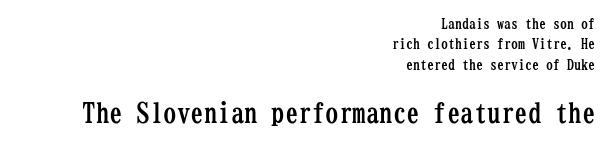
Q: Is the text bold? A: Yes.
Q: Is the text italic (slanted)? A: No, it is upright.
Q: Is the text underlined? A: No.
Q: How is the paragraph aligned? A: Right-aligned.
Q: Is the spacing between letters normal or unusually wide? A: Normal.
Q: Is the spacing between lines tight, normal or loose? A: Normal.
Q: Which block of text is set in a larger size, the first (top) or the second (bottom)? A: The second (bottom) one.
